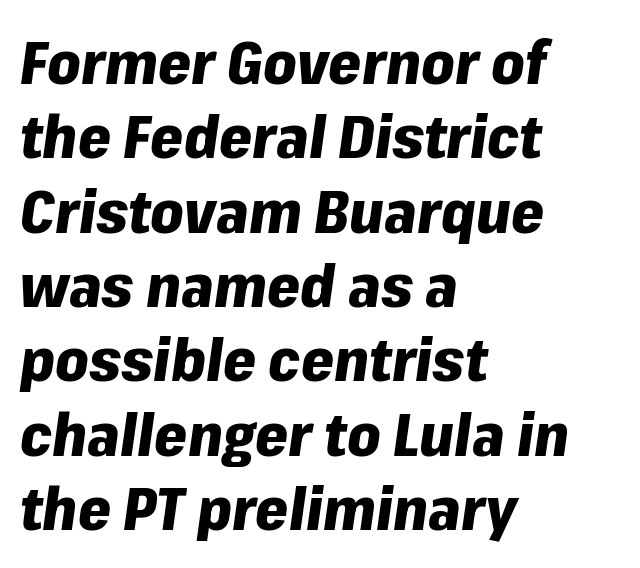
Q: Is the text bold? A: Yes.
Q: Is the text italic (slanted)? A: Yes, it leans right by about 8 degrees.
Q: Is the text underlined? A: No.
Q: How is the paragraph aligned? A: Left-aligned.
Q: Is the spacing between letters normal or unusually wide? A: Normal.
Q: Is the spacing between lines tight, normal or loose? A: Normal.
Q: Width (condensed, normal, or wide)? A: Normal.
Q: Stroke contrast? A: Low.
Q: x-height? A: Medium.
Q: Monospaced? A: No.
